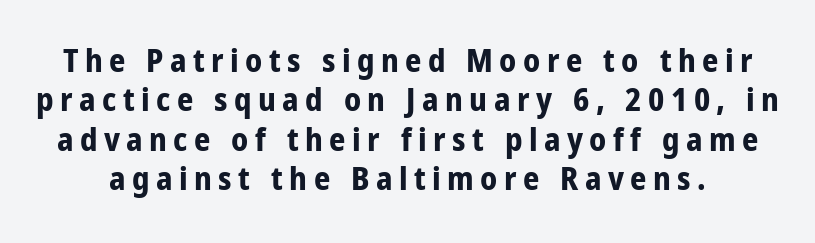
Q: Is the text bold? A: Yes.
Q: Is the text italic (slanted)? A: No, it is upright.
Q: Is the typeface a serif or a sans-serif typeface? A: Sans-serif.
Q: Is the text underlined? A: No.
Q: Is the spacing between letters normal or unusually wide? A: Unusually wide.
Q: Width (condensed, normal, or wide)? A: Condensed.
Q: Stroke contrast? A: Low.
Q: x-height? A: Medium.
Q: Monospaced? A: No.
